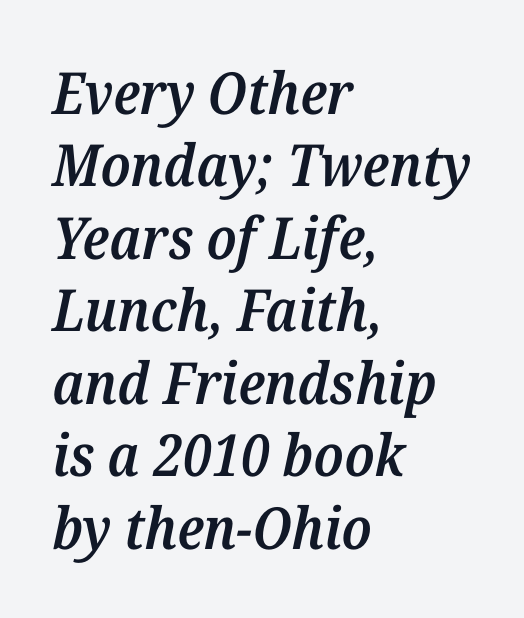
{"serif": "yes", "italic": "yes", "lean": "right", "slant_degrees": 12, "bold": "semi", "weight": "semibold", "width": "normal", "stroke_contrast": "medium", "x_height": "medium", "monospaced": "no", "underline": "no", "align": "left", "line_spacing": "normal", "line_spacing_ratio": 1.25, "letter_spacing": "normal", "letter_spacing_em": 0.0, "glyph_px": 58}
